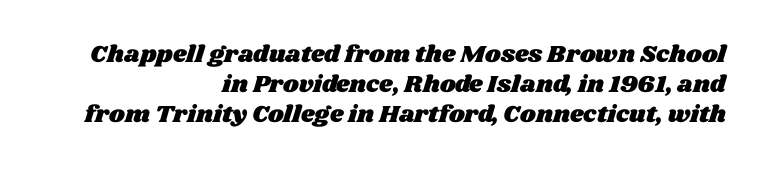
Q: Is the text underlined? A: No.
Q: How is the paragraph aligned? A: Right-aligned.
Q: Is the spacing between letters normal or unusually wide? A: Normal.
